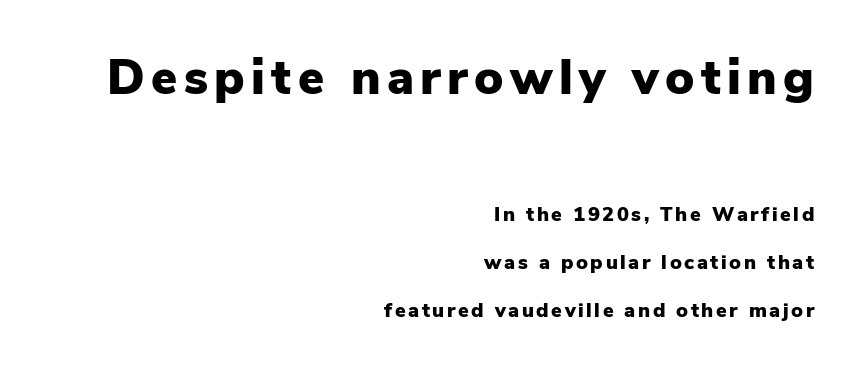
The image shows 49 px heavy sans-serif type, upright; set right-aligned, loose line spacing (2.39x), not underlined; the first (top) block is 2.45x larger; low stroke contrast and a medium x-height.
